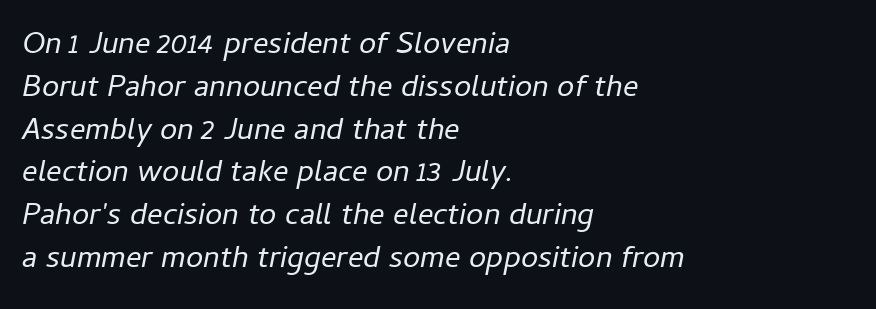
The image shows 31 px regular-weight type, italic (leaning right); set left-aligned, normal line spacing (1.38x), normal letter spacing, not underlined; low stroke contrast and a medium x-height.
